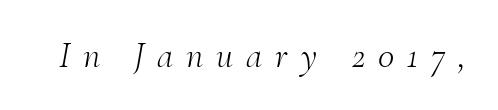
{"serif": "yes", "italic": "yes", "lean": "right", "slant_degrees": 10, "bold": "no", "weight": "light", "width": "normal", "stroke_contrast": "medium", "x_height": "small", "monospaced": "no", "underline": "no", "letter_spacing": "wide", "letter_spacing_em": 0.35, "glyph_px": 37}
